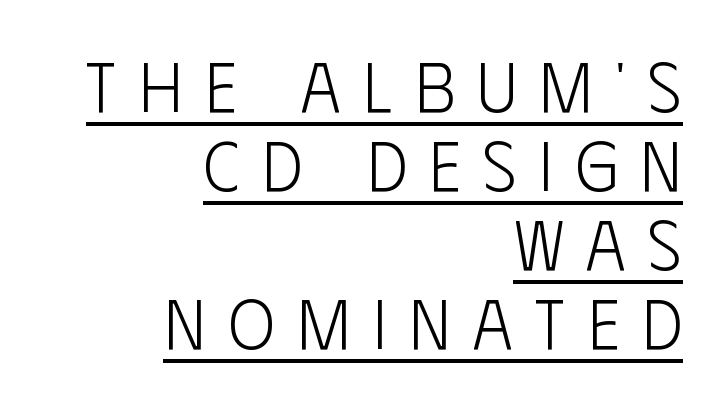
Q: Is the text bold? A: No.
Q: Is the text italic (slanted)? A: No, it is upright.
Q: Is the typeface a serif or a sans-serif typeface? A: Sans-serif.
Q: Is the text underlined? A: Yes.
Q: How is the paragraph aligned? A: Right-aligned.
Q: Is the spacing between letters normal or unusually wide? A: Unusually wide.
Q: Is the spacing between lines tight, normal or loose? A: Tight.
Q: Width (condensed, normal, or wide)? A: Condensed.
Q: Stroke contrast? A: Low.
Q: x-height? A: Large.
Q: Monospaced? A: No.
